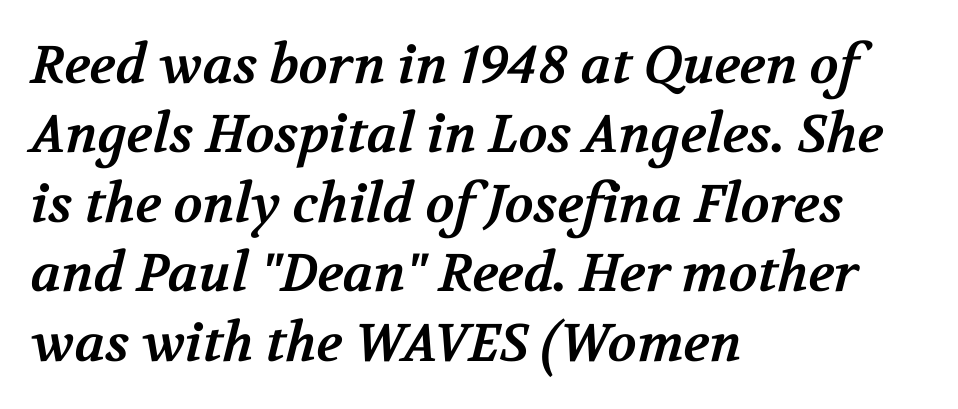
The gap between lines stays unmarked. A student would call this left alignment; a typographer would say flush left, rag right. Is this a fixed-width face? No — the glyphs have proportional, varying widths. Compared with typical body copy, the letter spacing here is the same. Leading matches the norm, producing a regular column. Regarding serifs, this sample has them.
